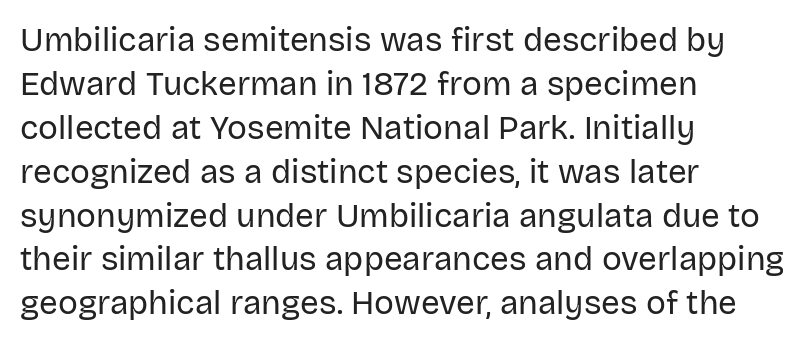
Q: Is the text bold? A: No.
Q: Is the text italic (slanted)? A: No, it is upright.
Q: Is the typeface a serif or a sans-serif typeface? A: Sans-serif.
Q: Is the text underlined? A: No.
Q: How is the paragraph aligned? A: Left-aligned.
Q: Is the spacing between letters normal or unusually wide? A: Normal.
Q: Is the spacing between lines tight, normal or loose? A: Normal.
Q: Width (condensed, normal, or wide)? A: Normal.
Q: Stroke contrast? A: Low.
Q: x-height? A: Large.
Q: Monospaced? A: No.
